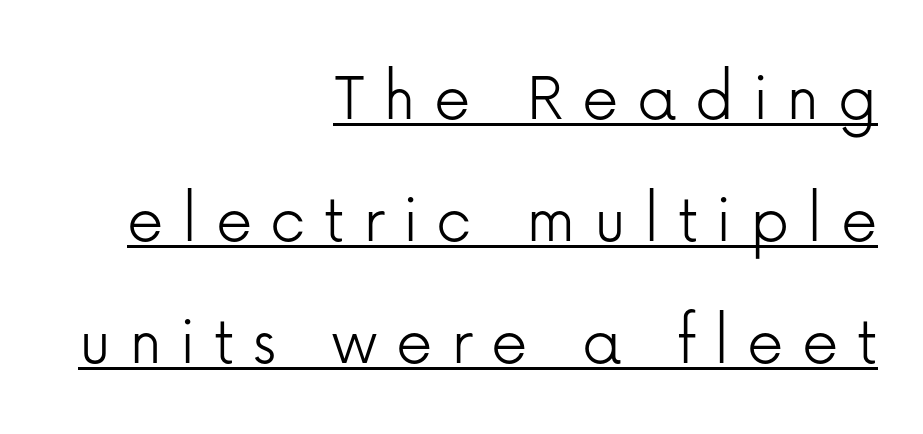
Q: Is the text bold? A: No.
Q: Is the text italic (slanted)? A: No, it is upright.
Q: Is the typeface a serif or a sans-serif typeface? A: Sans-serif.
Q: Is the text underlined? A: Yes.
Q: How is the paragraph aligned? A: Right-aligned.
Q: Is the spacing between letters normal or unusually wide? A: Unusually wide.
Q: Is the spacing between lines tight, normal or loose? A: Normal.
Q: Width (condensed, normal, or wide)? A: Normal.
Q: Stroke contrast? A: Low.
Q: x-height? A: Medium.
Q: Monospaced? A: No.
